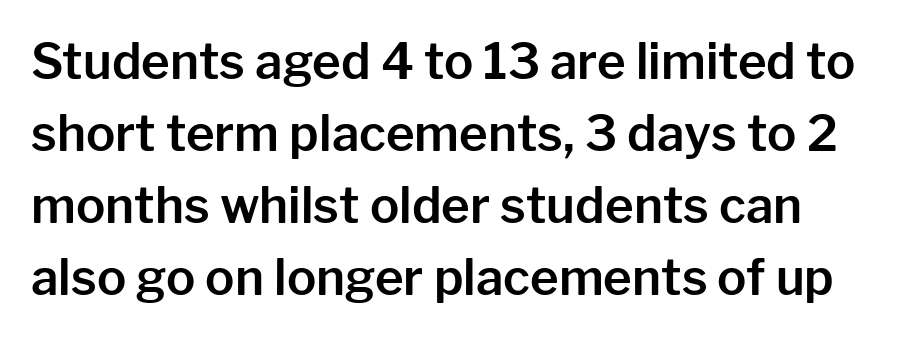
Q: Is the text italic (slanted)? A: No, it is upright.
Q: Is the typeface a serif or a sans-serif typeface? A: Sans-serif.
Q: Is the text underlined? A: No.
Q: Is the spacing between letters normal or unusually wide? A: Normal.
Q: Is the spacing between lines tight, normal or loose? A: Normal.
Q: Width (condensed, normal, or wide)? A: Normal.
Q: Stroke contrast? A: Low.
Q: x-height? A: Medium.
Q: Monospaced? A: No.
